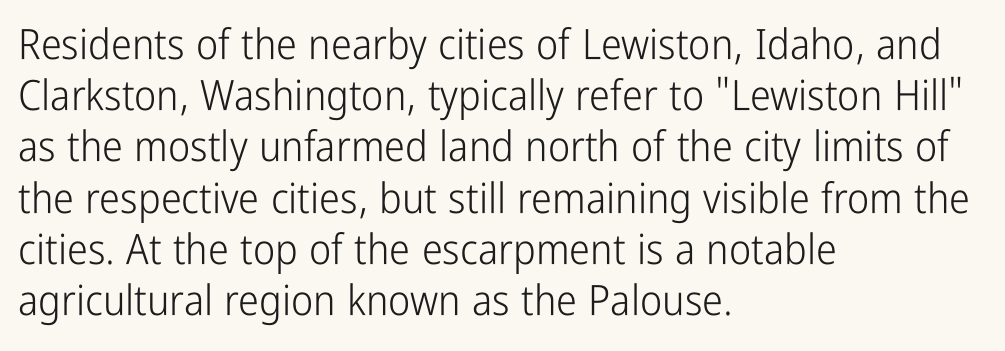
The ragged edge is on the right, which tells us the setting is flush left. The text was rendered using a sans face with plain stroke endings. No italicization has been applied; the sample stays upright. Descender tails drop into unmarked territory. The face used here is rendered with its standard letterfit. You could not count columns in this text — the font is proportionally spaced.
